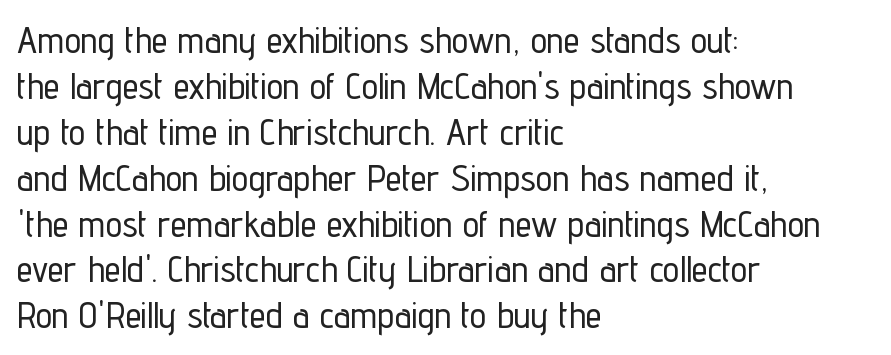
{"serif": "no", "italic": "no", "width": "condensed", "stroke_contrast": "low", "x_height": "medium", "monospaced": "no", "underline": "no", "align": "left", "line_spacing_ratio": 1.24, "letter_spacing": "normal", "letter_spacing_em": 0.0, "glyph_px": 37}
